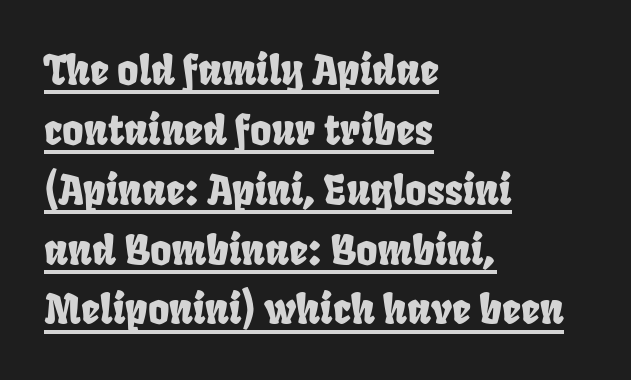
Q: Is the typeface a serif or a sans-serif typeface? A: Sans-serif.
Q: Is the text underlined? A: Yes.
Q: How is the paragraph aligned? A: Left-aligned.
Q: Is the spacing between letters normal or unusually wide? A: Normal.
Q: Is the spacing between lines tight, normal or loose? A: Normal.
Q: Width (condensed, normal, or wide)? A: Condensed.
Q: Stroke contrast? A: Low.
Q: x-height? A: Large.
Q: Monospaced? A: No.
